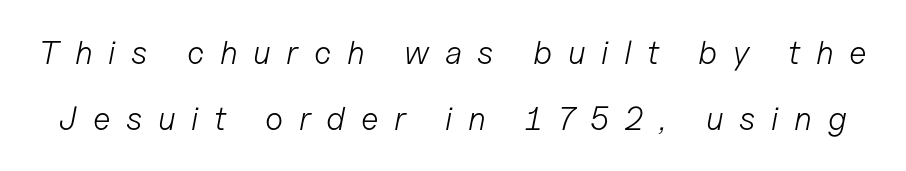
Varying glyph widths throughout — classic text-font behaviour. Is this a heavy cut? Hardly; it is regular or lighter. Honestly, the letter spacing is so wide it's the main thing you notice. This rendering features lettering with no underline. Loosely led — the rows are spread out.
